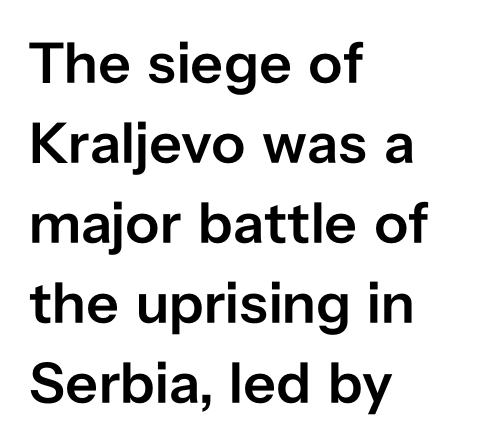
Q: Is the text bold? A: Semi-bold.
Q: Is the text italic (slanted)? A: No, it is upright.
Q: Is the typeface a serif or a sans-serif typeface? A: Sans-serif.
Q: Is the text underlined? A: No.
Q: How is the paragraph aligned? A: Left-aligned.
Q: Is the spacing between letters normal or unusually wide? A: Normal.
Q: Is the spacing between lines tight, normal or loose? A: Normal.
Q: Width (condensed, normal, or wide)? A: Normal.
Q: Stroke contrast? A: Low.
Q: x-height? A: Medium.
Q: Monospaced? A: No.
